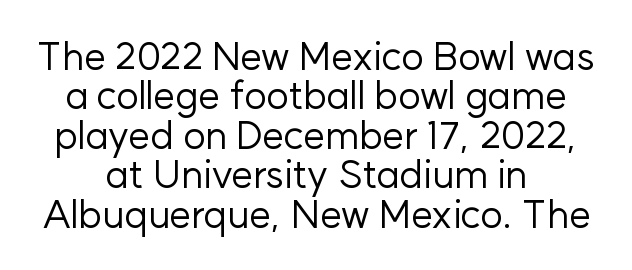
The image shows 39 px regular-weight sans-serif type, upright; set centered, tight line spacing (1.01x), normal letter spacing, not underlined; low stroke contrast and a medium x-height.
